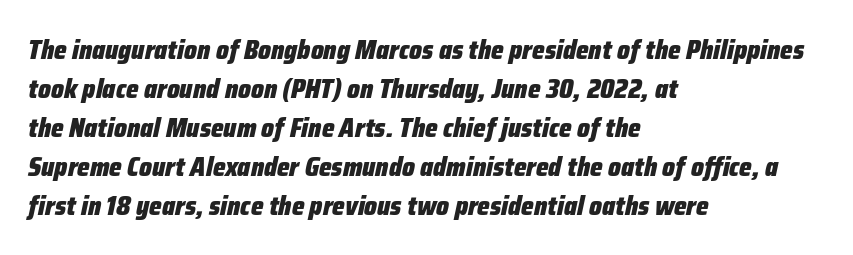
{"italic": "yes", "lean": "right", "slant_degrees": 12, "bold": "yes", "underline": "no", "align": "left", "line_spacing": "normal", "line_spacing_ratio": 1.44, "letter_spacing": "normal", "letter_spacing_em": 0.0, "glyph_px": 27}
